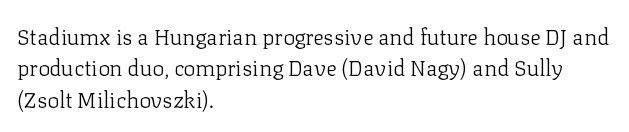
The image shows 22 px text type, upright; set left-aligned, normal line spacing (1.43x), normal letter spacing, not underlined.
